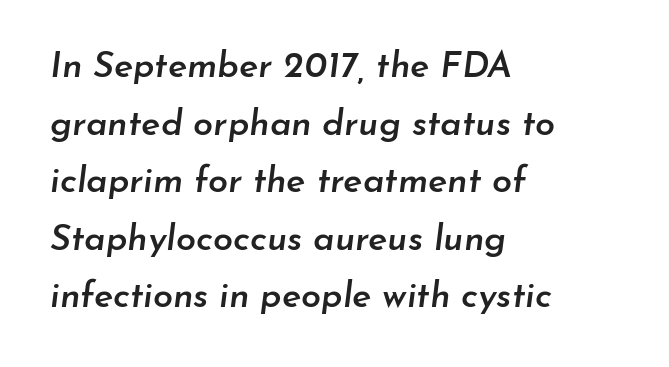
The image shows 36 px semibold type, italic (leaning right); set left-aligned, normal line spacing (1.6x), normal letter spacing, not underlined; low stroke contrast and a small x-height.
